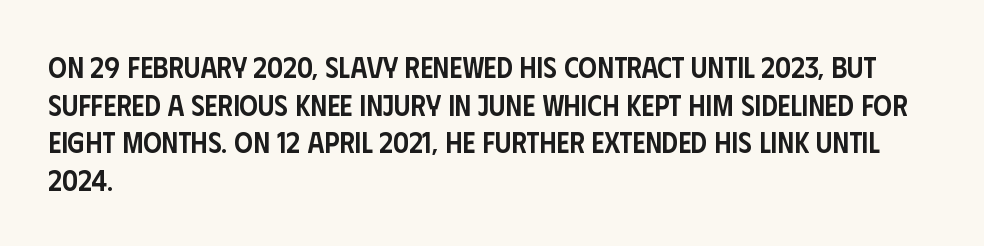
{"serif": "no", "italic": "no", "bold": "semi", "weight": "semibold", "width": "condensed", "stroke_contrast": "low", "x_height": "large", "monospaced": "no", "underline": "no", "align": "left", "line_spacing": "normal", "line_spacing_ratio": 1.3, "letter_spacing": "normal", "letter_spacing_em": 0.0, "glyph_px": 29}
